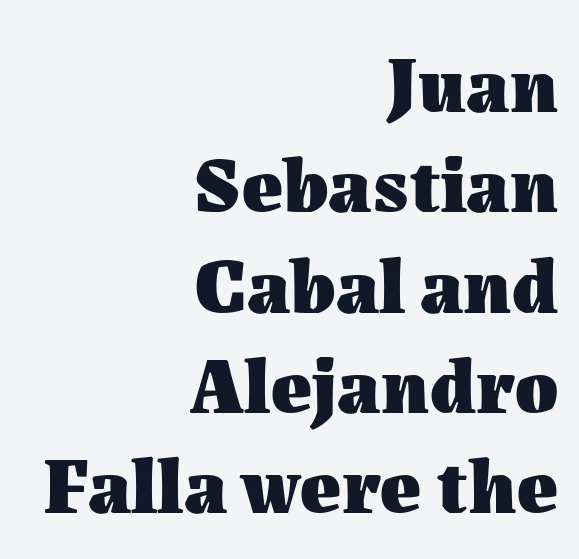
Q: Is the text bold? A: Yes.
Q: Is the text italic (slanted)? A: No, it is upright.
Q: Is the text underlined? A: No.
Q: How is the paragraph aligned? A: Right-aligned.
Q: Is the spacing between letters normal or unusually wide? A: Normal.
Q: Is the spacing between lines tight, normal or loose? A: Normal.
Q: Width (condensed, normal, or wide)? A: Normal.
Q: Stroke contrast? A: Medium.
Q: x-height? A: Medium.
Q: Monospaced? A: No.
